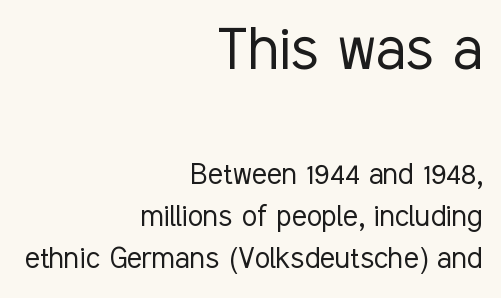
Q: Is the text bold? A: No.
Q: Is the text italic (slanted)? A: No, it is upright.
Q: Is the typeface a serif or a sans-serif typeface? A: Sans-serif.
Q: Is the text underlined? A: No.
Q: How is the paragraph aligned? A: Right-aligned.
Q: Is the spacing between letters normal or unusually wide? A: Normal.
Q: Which block of text is set in a larger size, the first (top) or the second (bottom)? A: The first (top) one.
Q: Width (condensed, normal, or wide)? A: Condensed.
Q: Stroke contrast? A: Low.
Q: x-height? A: Medium.
Q: Monospaced? A: No.
